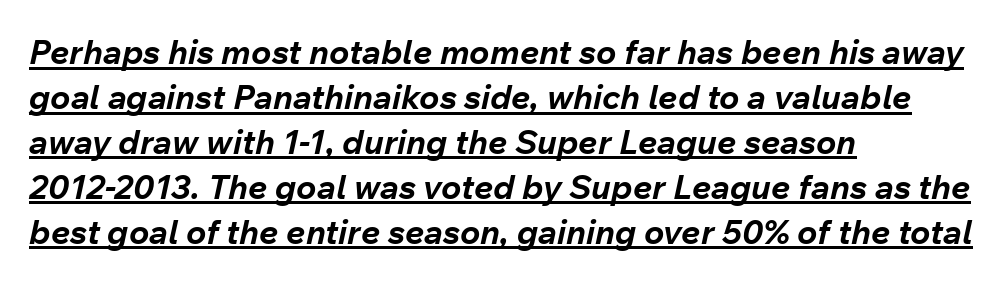
{"italic": "yes", "lean": "right", "slant_degrees": 12, "bold": "yes", "weight": "bold", "width": "normal", "stroke_contrast": "low", "x_height": "medium", "monospaced": "no", "underline": "yes", "align": "left", "line_spacing": "normal", "line_spacing_ratio": 1.32, "letter_spacing": "normal", "letter_spacing_em": 0.0, "glyph_px": 34}
